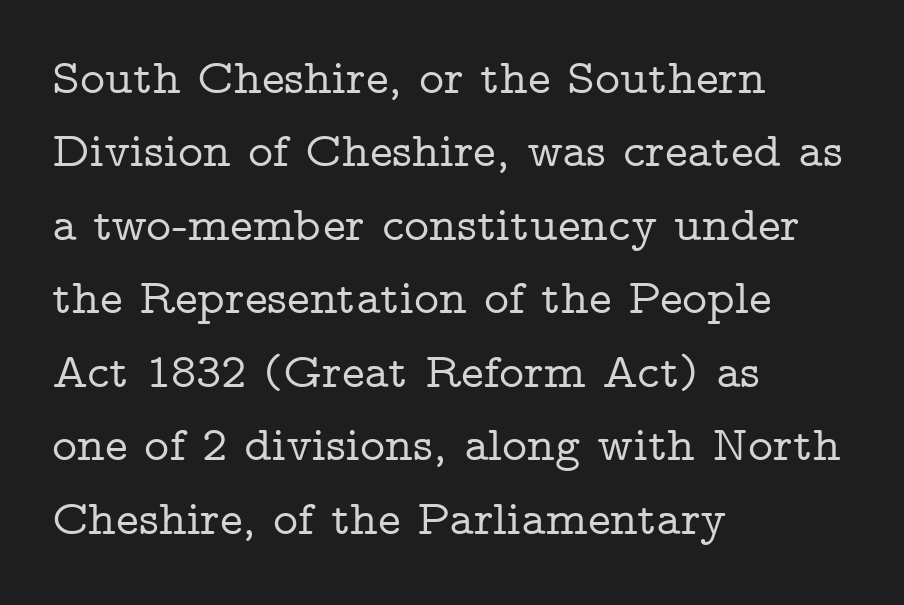
{"serif": "yes", "italic": "no", "width": "wide", "stroke_contrast": "low", "x_height": "medium", "monospaced": "no", "underline": "no", "align": "left", "line_spacing": "normal", "line_spacing_ratio": 1.53, "letter_spacing": "normal", "letter_spacing_em": 0.0, "glyph_px": 48}
